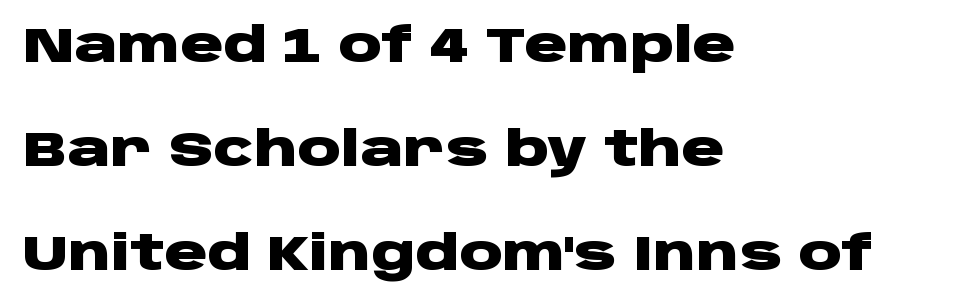
Q: Is the text bold? A: Yes.
Q: Is the text italic (slanted)? A: No, it is upright.
Q: Is the typeface a serif or a sans-serif typeface? A: Sans-serif.
Q: Is the text underlined? A: No.
Q: How is the paragraph aligned? A: Left-aligned.
Q: Is the spacing between letters normal or unusually wide? A: Normal.
Q: Is the spacing between lines tight, normal or loose? A: Loose.
Q: Width (condensed, normal, or wide)? A: Wide.
Q: Stroke contrast? A: Low.
Q: x-height? A: Large.
Q: Monospaced? A: No.
